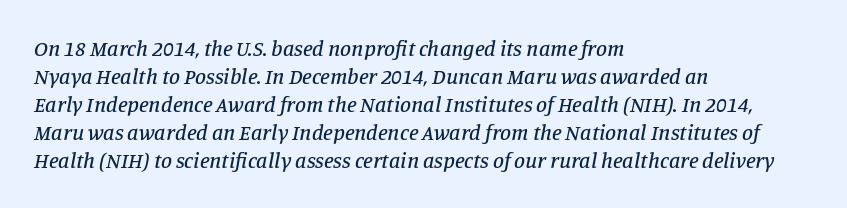
Q: Is the text italic (slanted)? A: Yes, it leans right by about 11 degrees.
Q: Is the text underlined? A: No.
Q: How is the paragraph aligned? A: Left-aligned.
Q: Is the spacing between letters normal or unusually wide? A: Normal.
Q: Is the spacing between lines tight, normal or loose? A: Normal.
